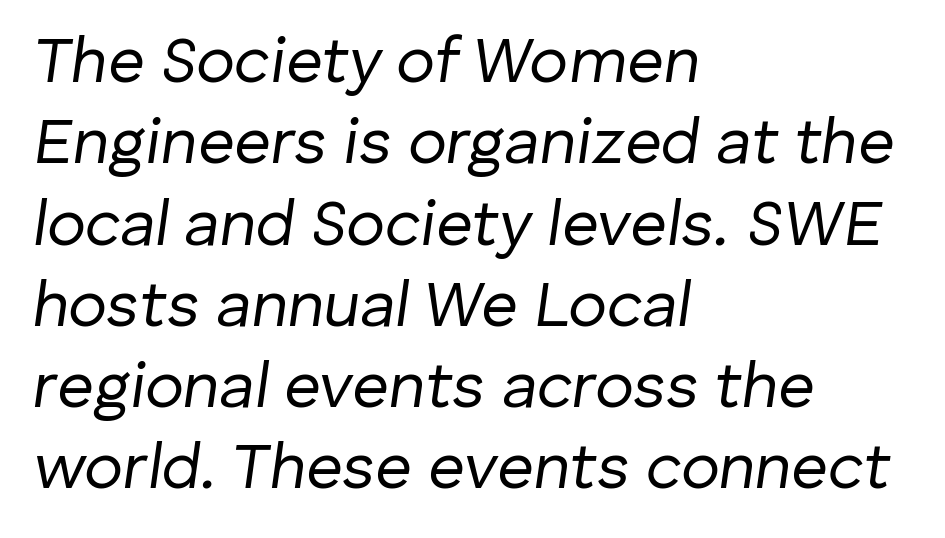
Q: Is the text bold? A: No.
Q: Is the text italic (slanted)? A: Yes, it leans right by about 8 degrees.
Q: Is the text underlined? A: No.
Q: How is the paragraph aligned? A: Left-aligned.
Q: Is the spacing between letters normal or unusually wide? A: Normal.
Q: Is the spacing between lines tight, normal or loose? A: Normal.
Q: Width (condensed, normal, or wide)? A: Normal.
Q: Stroke contrast? A: Low.
Q: x-height? A: Medium.
Q: Monospaced? A: No.
